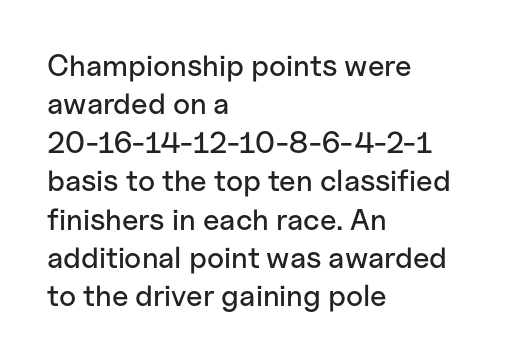
Q: Is the text italic (slanted)? A: No, it is upright.
Q: Is the typeface a serif or a sans-serif typeface? A: Sans-serif.
Q: Is the text underlined? A: No.
Q: How is the paragraph aligned? A: Left-aligned.
Q: Is the spacing between letters normal or unusually wide? A: Normal.
Q: Is the spacing between lines tight, normal or loose? A: Normal.
Q: Width (condensed, normal, or wide)? A: Normal.
Q: Stroke contrast? A: Low.
Q: x-height? A: Medium.
Q: Monospaced? A: No.
